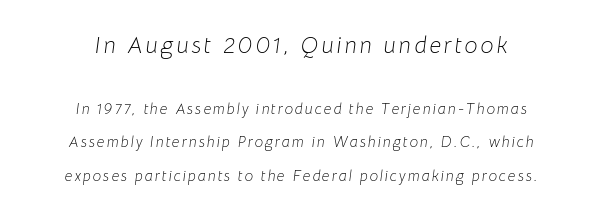
{"italic": "yes", "lean": "right", "slant_degrees": 8, "bold": "no", "underline": "no", "align": "center", "line_spacing": "loose", "line_spacing_ratio": 2.21, "larger_block": "first", "size_ratio": 1.53, "glyph_px": 23}
